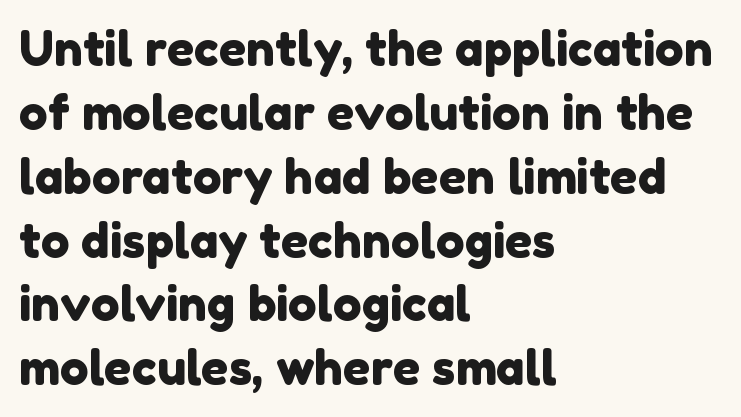
The image shows 48 px sans-serif type; set left-aligned, normal line spacing (1.33x), normal letter spacing, not underlined; low stroke contrast and a medium x-height.
